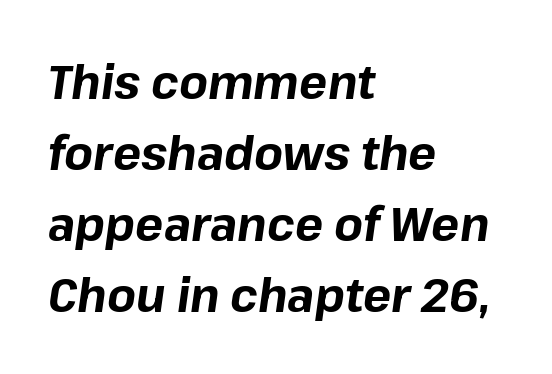
{"italic": "yes", "lean": "right", "slant_degrees": 8, "bold": "yes", "weight": "bold", "width": "normal", "stroke_contrast": "low", "x_height": "medium", "monospaced": "no", "underline": "no", "align": "left", "line_spacing": "normal", "line_spacing_ratio": 1.51, "letter_spacing": "normal", "letter_spacing_em": 0.0, "glyph_px": 47}
